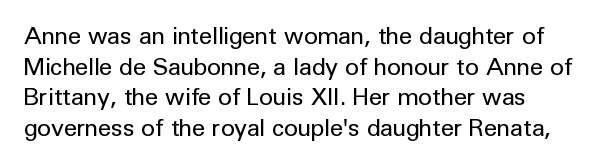
Vertical spacing — default. This is the regular roman posture of the typeface. Bare-footed words on every line. Stroke mass is kept to a normal reading level or below.
